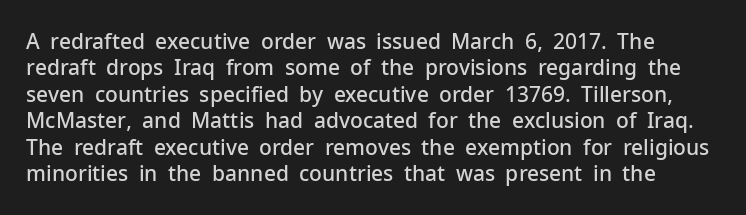
Q: Is the text bold? A: Semi-bold.
Q: Is the text italic (slanted)? A: No, it is upright.
Q: Is the text underlined? A: No.
Q: Is the spacing between letters normal or unusually wide? A: Normal.
Q: Is the spacing between lines tight, normal or loose? A: Normal.
